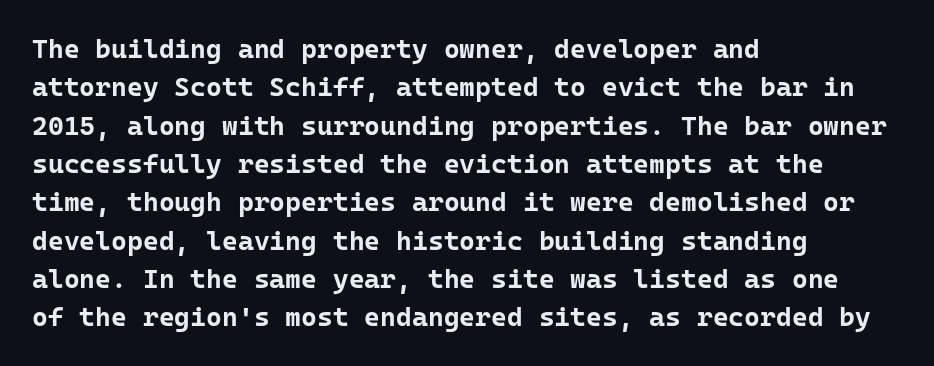
Q: Is the text bold? A: Yes.
Q: Is the text italic (slanted)? A: No, it is upright.
Q: Is the text underlined? A: No.
Q: How is the paragraph aligned? A: Left-aligned.
Q: Is the spacing between letters normal or unusually wide? A: Normal.
Q: Is the spacing between lines tight, normal or loose? A: Normal.
